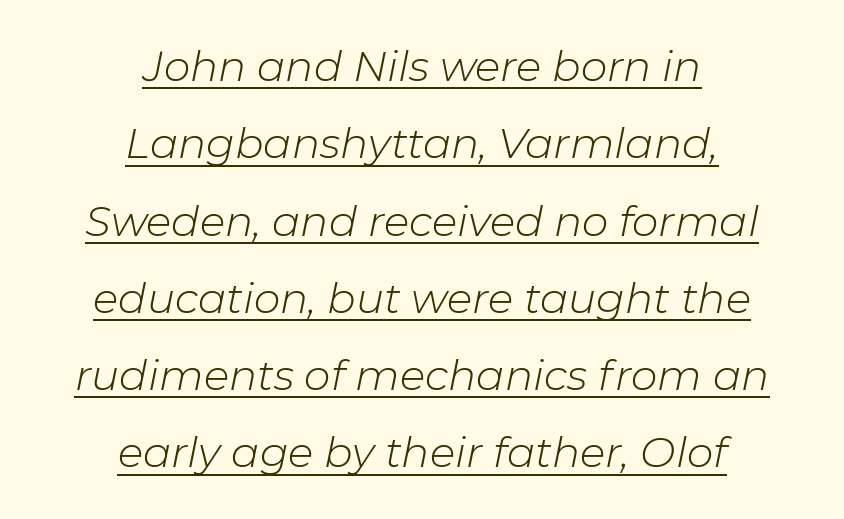
The image shows 42 px light type, italic (leaning right); set centered, line spacing 1.84x, normal letter spacing, underlined; low stroke contrast and a medium x-height.
